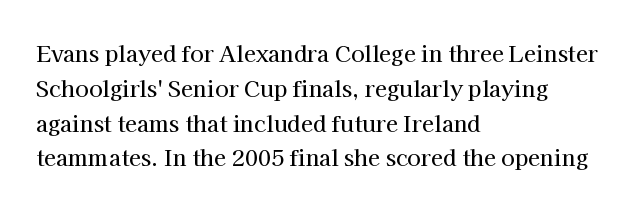
The letters stand straight up with perfectly vertical stems. The strip under each line holds only bare page. Each new line begins a customary step beneath the previous one. Inter-character spacing is left at the font's built-in metrics. The paragraph shown leans on its left margin.
